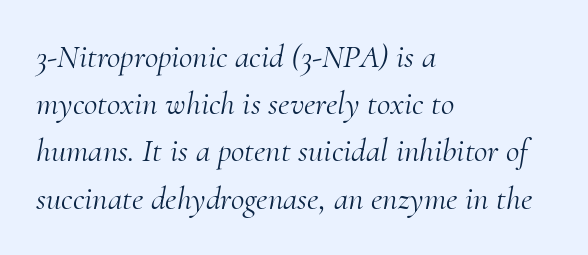
{"serif": "yes", "italic": "yes", "lean": "right", "slant_degrees": 10, "bold": "no", "weight": "light", "width": "normal", "stroke_contrast": "medium", "x_height": "small", "monospaced": "no", "underline": "no", "align": "left", "line_spacing": "normal", "line_spacing_ratio": 1.43, "letter_spacing": "normal", "letter_spacing_em": 0.0, "glyph_px": 33}
